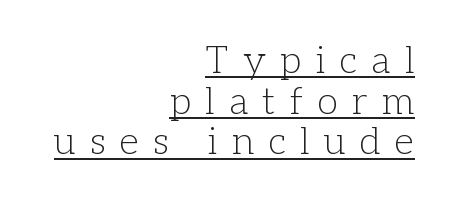
Q: Is the text bold? A: No.
Q: Is the text italic (slanted)? A: No, it is upright.
Q: Is the typeface a serif or a sans-serif typeface? A: Serif.
Q: Is the text underlined? A: Yes.
Q: How is the paragraph aligned? A: Right-aligned.
Q: Is the spacing between letters normal or unusually wide? A: Unusually wide.
Q: Is the spacing between lines tight, normal or loose? A: Tight.
Q: Width (condensed, normal, or wide)? A: Normal.
Q: Stroke contrast? A: Low.
Q: x-height? A: Medium.
Q: Monospaced? A: No.
